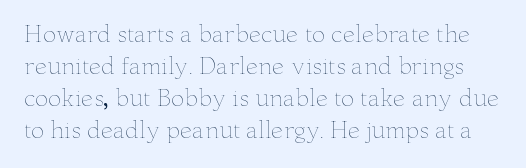
The image shows 22 px text type, upright; set normal line spacing (1.46x), normal letter spacing, not underlined.
